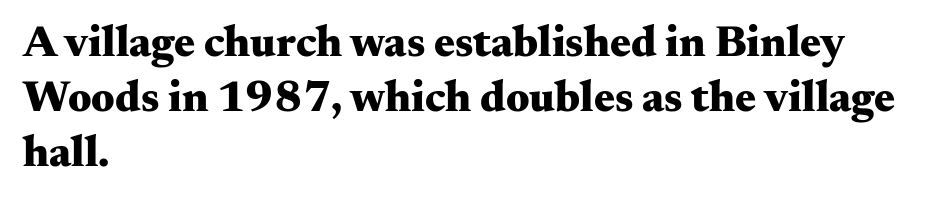
Q: Is the text bold? A: Yes.
Q: Is the text italic (slanted)? A: No, it is upright.
Q: Is the typeface a serif or a sans-serif typeface? A: Serif.
Q: Is the text underlined? A: No.
Q: How is the paragraph aligned? A: Left-aligned.
Q: Is the spacing between letters normal or unusually wide? A: Normal.
Q: Is the spacing between lines tight, normal or loose? A: Normal.
Q: Width (condensed, normal, or wide)? A: Wide.
Q: Stroke contrast? A: Medium.
Q: x-height? A: Small.
Q: Monospaced? A: No.
